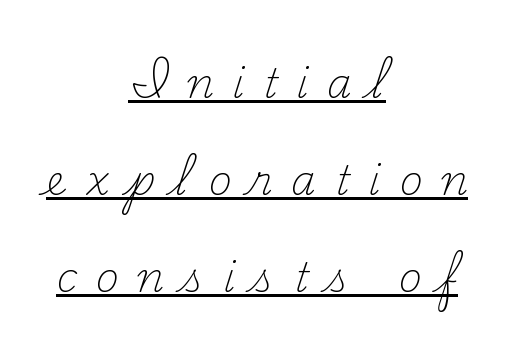
{"bold": "no", "weight": "light", "width": "normal", "stroke_contrast": "medium", "x_height": "small", "monospaced": "no", "underline": "yes", "align": "center", "line_spacing": "loose", "line_spacing_ratio": 2.42, "letter_spacing": "wide", "letter_spacing_em": 0.46, "glyph_px": 40}
